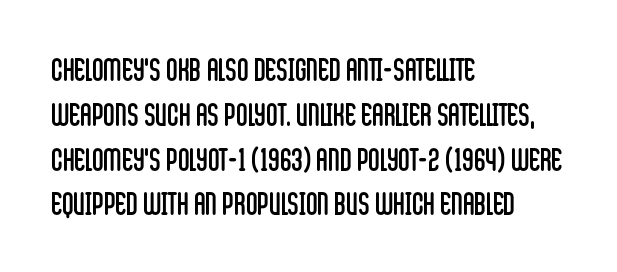
The image shows 32 px regular-weight, condensed sans-serif type, upright; set left-aligned, normal line spacing (1.4x), normal letter spacing, not underlined; low stroke contrast and a large x-height.
